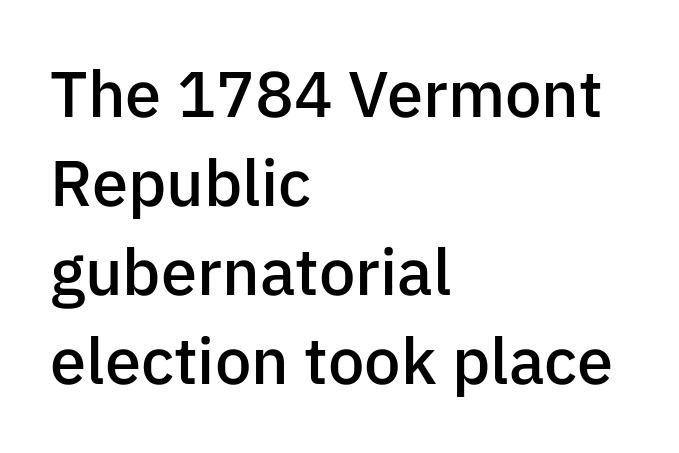
Short note: letters normally spaced. These lines stack with their left ends in a neat column. A clean baseline with only descenders dipping below it. Semibold letterforms, between regular and bold. To sum up the face: it is a sans, with no serifs.
